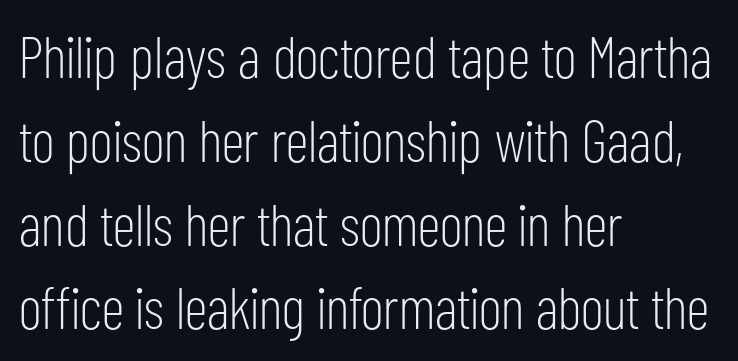
Serif or sans? Sans — the stroke terminals are bare. The letters advance in unequal steps, a hallmark of proportional type. Quick note: not italic, upright. Is there much room between lines? A standard amount, neither cramped nor airy.
